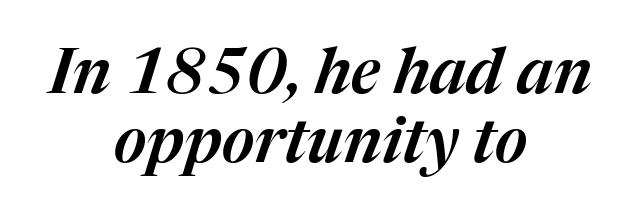
Q: Is the text italic (slanted)? A: Yes, it leans right by about 17 degrees.
Q: Is the text underlined? A: No.
Q: How is the paragraph aligned? A: Centered.
Q: Is the spacing between letters normal or unusually wide? A: Normal.
Q: Is the spacing between lines tight, normal or loose? A: Tight.
Q: Width (condensed, normal, or wide)? A: Normal.
Q: Stroke contrast? A: Medium.
Q: x-height? A: Medium.
Q: Monospaced? A: No.
